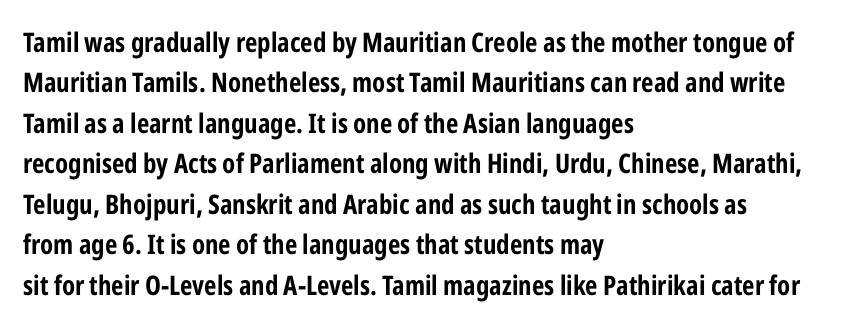
Q: Is the text bold? A: Yes.
Q: Is the text italic (slanted)? A: No, it is upright.
Q: Is the text underlined? A: No.
Q: How is the paragraph aligned? A: Left-aligned.
Q: Is the spacing between letters normal or unusually wide? A: Normal.
Q: Is the spacing between lines tight, normal or loose? A: Normal.
